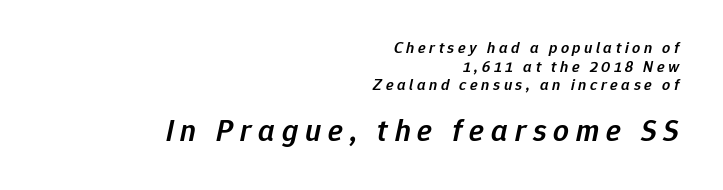
Size hierarchy here favors the trailing block over the leading one. Line ends are locked; line starts wander. Looks like regular typesetting: each glyph gets only the width it needs. The tracking jumps out immediately: characters are airy and widely separated. Quick note: underline off. Does the weight exceed regular? Yes, but only to semibold.
